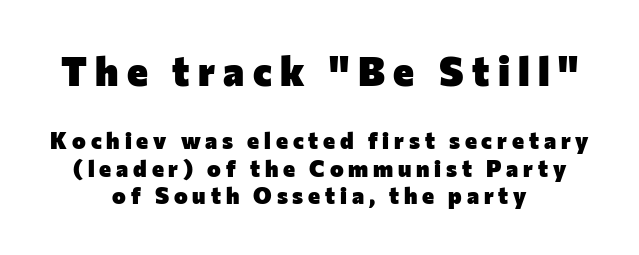
The image shows 40 px heavy sans-serif type, upright; set centered, line spacing 1.2x, unusually wide letter spacing (+0.21 em), not underlined; the first (top) block is 1.74x larger; low stroke contrast and a medium x-height.
